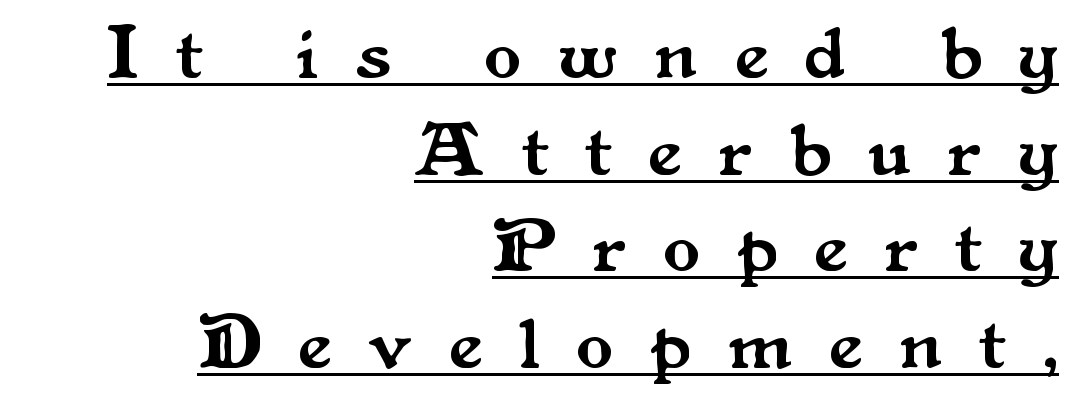
Type style note: has serifs. Proportional: the letters do not fall into vertical columns. Layout note: lines flush right. You could only call the tracking loose — the letters float apart.
